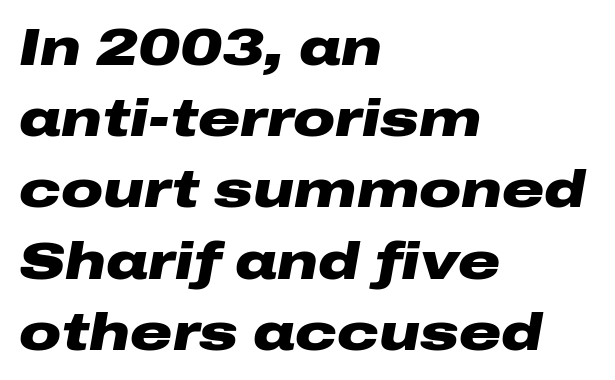
{"italic": "yes", "lean": "right", "slant_degrees": 10, "bold": "yes", "weight": "heavy", "width": "wide", "stroke_contrast": "low", "x_height": "medium", "monospaced": "no", "underline": "no", "align": "left", "line_spacing": "normal", "line_spacing_ratio": 1.37, "letter_spacing": "normal", "letter_spacing_em": 0.0, "glyph_px": 52}
